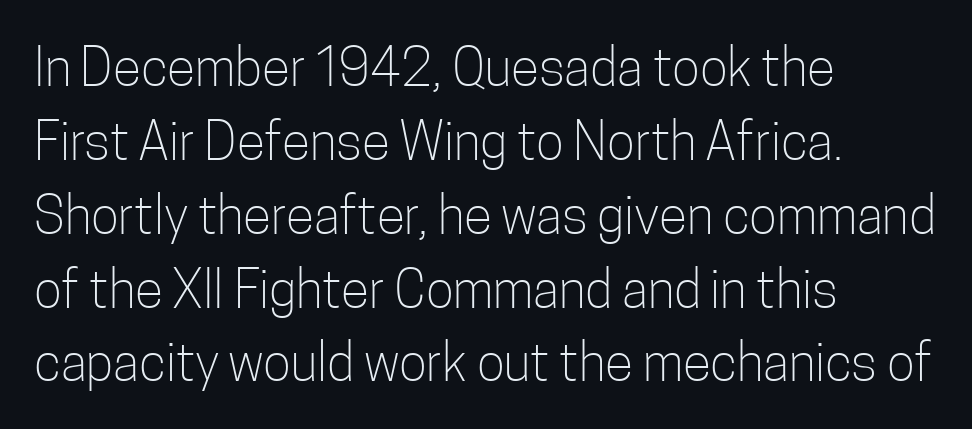
Here the designer chose a conventional face with non-uniform glyph widths. Grotesque or geometric, the face here clearly has no serifs. Typeset ragged right — the left edge is the straight one. The baseline area is clear. A typesetter would call this leading conventional body-copy spacing.
